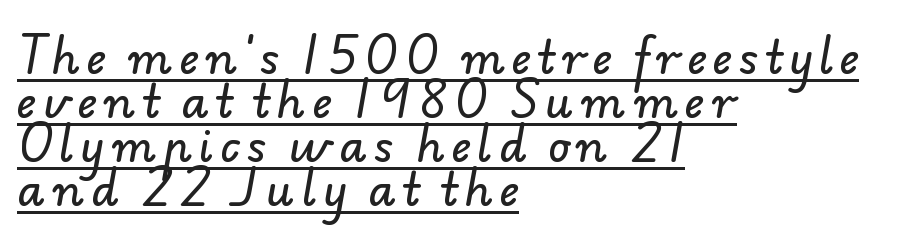
Q: Is the typeface a serif or a sans-serif typeface? A: Sans-serif.
Q: Is the text underlined? A: Yes.
Q: How is the paragraph aligned? A: Left-aligned.
Q: Is the spacing between lines tight, normal or loose? A: Tight.
Q: Width (condensed, normal, or wide)? A: Normal.
Q: Stroke contrast? A: Low.
Q: x-height? A: Small.
Q: Monospaced? A: No.
